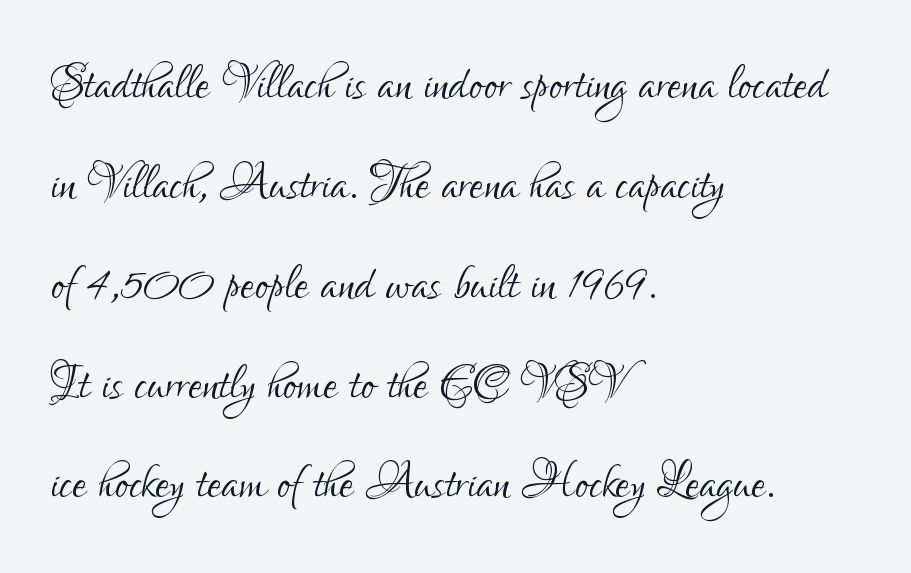
This sample has the flowing, uneven cadence of proportional lettering. Left-aligned paragraph, ragged on the right. A typesetter would call this leading conventional body-copy spacing. This rendering employs a face without finishing strokes, i.e., a sans-serif.
